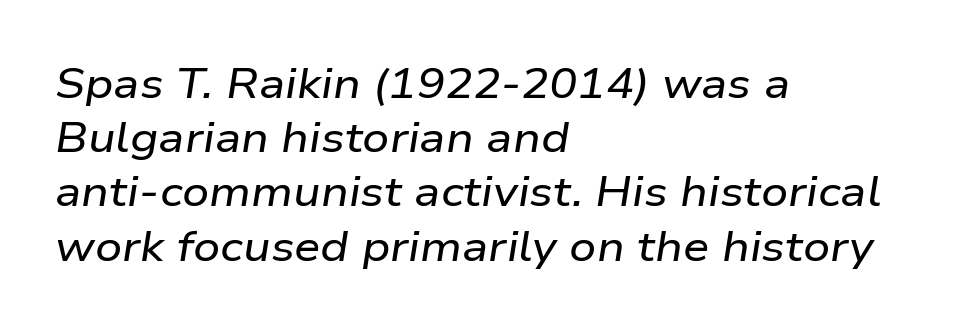
The image shows 42 px wide type, italic (leaning right); set left-aligned, normal line spacing (1.29x), normal letter spacing, not underlined; low stroke contrast and a medium x-height.
